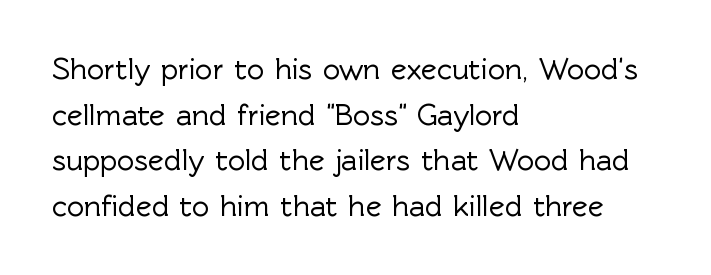
{"serif": "no", "italic": "no", "width": "normal", "x_height": "medium", "monospaced": "no", "underline": "no", "align": "left", "line_spacing": "normal", "line_spacing_ratio": 1.52, "letter_spacing": "normal", "letter_spacing_em": 0.0, "glyph_px": 30}
